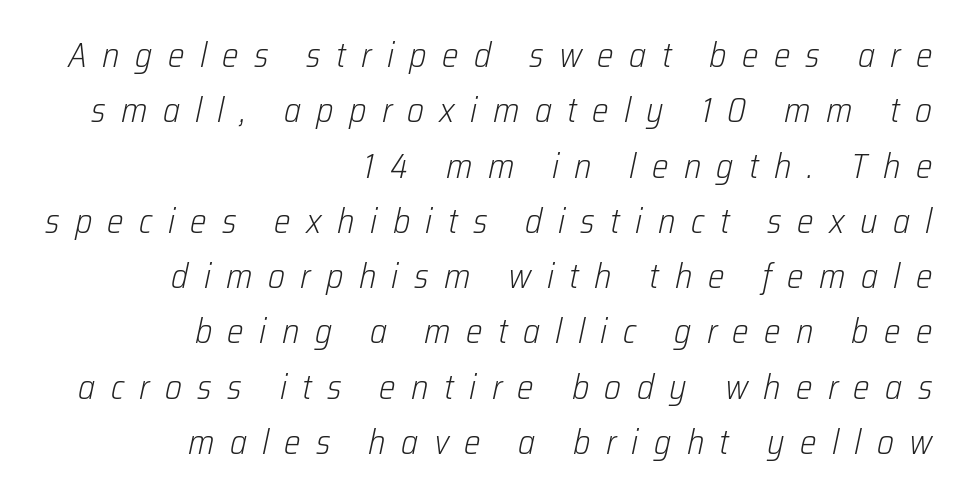
Q: Is the text bold? A: No.
Q: Is the text italic (slanted)? A: Yes, it leans right by about 12 degrees.
Q: Is the text underlined? A: No.
Q: How is the paragraph aligned? A: Right-aligned.
Q: Is the spacing between letters normal or unusually wide? A: Unusually wide.
Q: Is the spacing between lines tight, normal or loose? A: Normal.
Q: Width (condensed, normal, or wide)? A: Condensed.
Q: Stroke contrast? A: Low.
Q: x-height? A: Medium.
Q: Monospaced? A: No.
